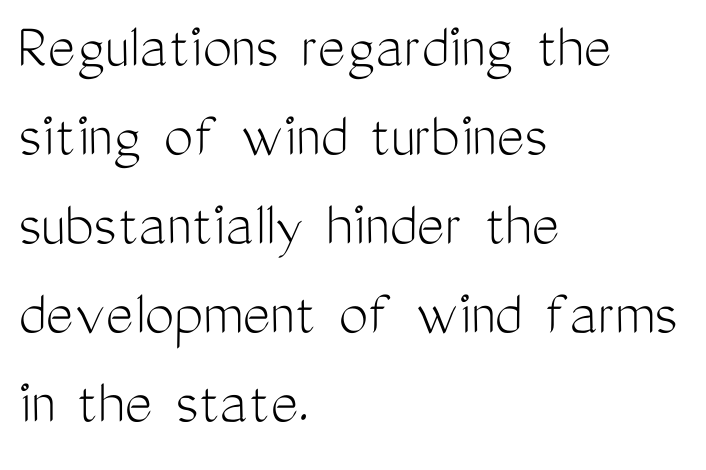
Q: Is the text bold? A: No.
Q: Is the text italic (slanted)? A: No, it is upright.
Q: Is the typeface a serif or a sans-serif typeface? A: Sans-serif.
Q: Is the text underlined? A: No.
Q: How is the paragraph aligned? A: Left-aligned.
Q: Is the spacing between letters normal or unusually wide? A: Normal.
Q: Is the spacing between lines tight, normal or loose? A: Normal.
Q: Width (condensed, normal, or wide)? A: Condensed.
Q: Stroke contrast? A: Medium.
Q: x-height? A: Medium.
Q: Monospaced? A: No.
